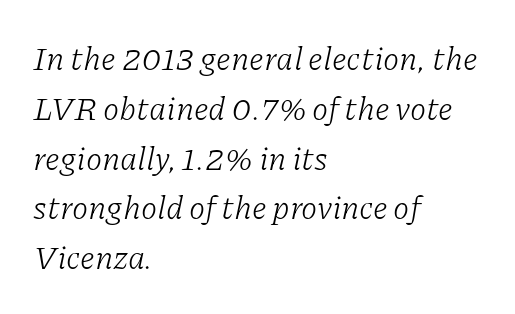
The image shows 33 px light serif type, italic (leaning right); set left-aligned, normal line spacing (1.51x), normal letter spacing, not underlined; low stroke contrast and a medium x-height.
